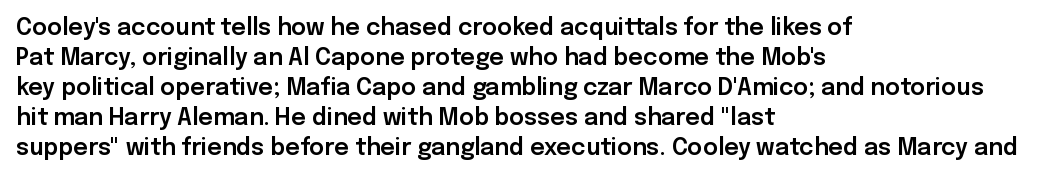
The rendering keeps characters at their native spacing. The string is rendered with underlining switched off. It's the straight-up-and-down kind of type. The paragraph has a hard left edge and a soft right edge. One glance says typical: line gaps are just what's usual.
